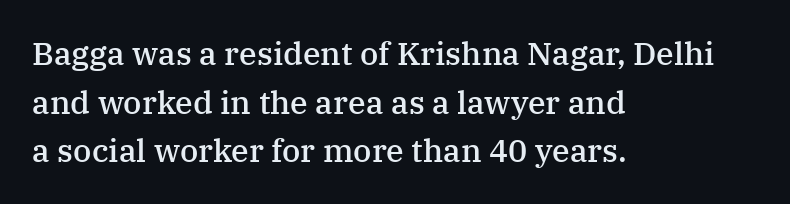
Q: Is the text bold? A: Semi-bold.
Q: Is the text italic (slanted)? A: No, it is upright.
Q: Is the typeface a serif or a sans-serif typeface? A: Serif.
Q: Is the text underlined? A: No.
Q: How is the paragraph aligned? A: Left-aligned.
Q: Is the spacing between letters normal or unusually wide? A: Normal.
Q: Is the spacing between lines tight, normal or loose? A: Normal.
Q: Width (condensed, normal, or wide)? A: Normal.
Q: Stroke contrast? A: Medium.
Q: x-height? A: Medium.
Q: Monospaced? A: No.
